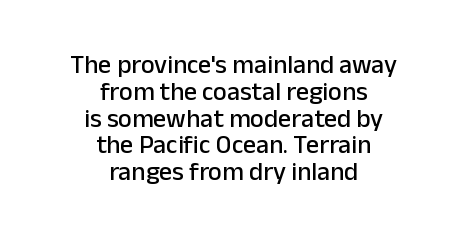
Q: Is the text italic (slanted)? A: No, it is upright.
Q: Is the text underlined? A: No.
Q: How is the paragraph aligned? A: Centered.
Q: Is the spacing between letters normal or unusually wide? A: Normal.
Q: Is the spacing between lines tight, normal or loose? A: Tight.
